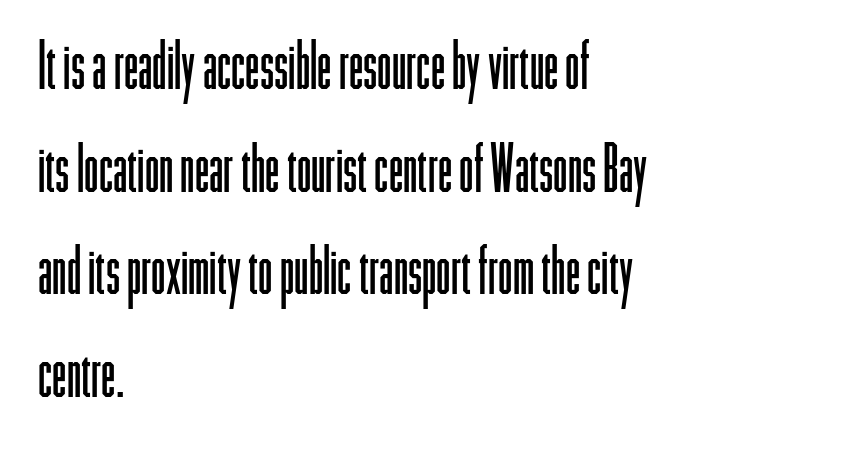
{"serif": "no", "italic": "no", "bold": "no", "weight": "light", "width": "condensed", "stroke_contrast": "low", "x_height": "medium", "monospaced": "no", "underline": "no", "align": "left", "line_spacing": "normal", "line_spacing_ratio": 1.58, "letter_spacing": "normal", "letter_spacing_em": 0.0, "glyph_px": 65}
